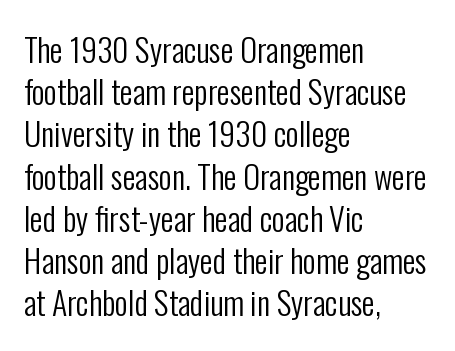
The image shows 32 px regular-weight, condensed sans-serif type, upright; set left-aligned, normal line spacing (1.32x), normal letter spacing, not underlined; low stroke contrast and a medium x-height.
